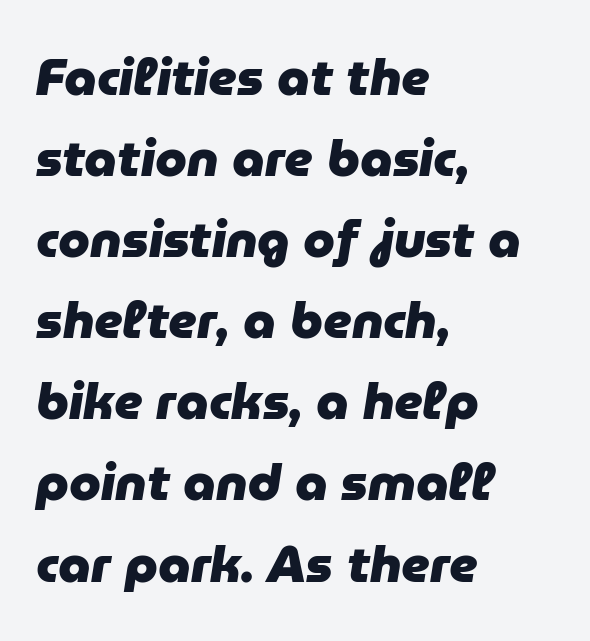
{"italic": "yes", "lean": "right", "slant_degrees": 9, "bold": "yes", "weight": "heavy", "width": "normal", "stroke_contrast": "low", "x_height": "medium", "monospaced": "no", "underline": "no", "align": "left", "line_spacing": "normal", "line_spacing_ratio": 1.59, "letter_spacing": "normal", "letter_spacing_em": 0.0, "glyph_px": 51}
